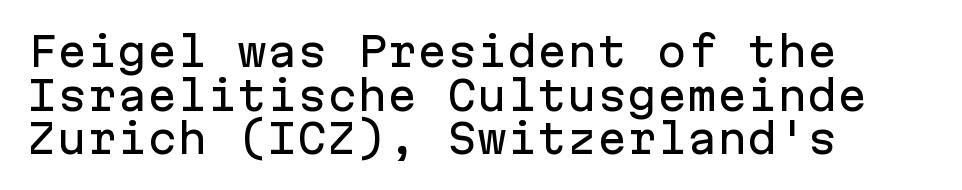
Q: Is the text italic (slanted)? A: No, it is upright.
Q: Is the typeface a serif or a sans-serif typeface? A: Sans-serif.
Q: Is the text underlined? A: No.
Q: How is the paragraph aligned? A: Left-aligned.
Q: Is the spacing between letters normal or unusually wide? A: Normal.
Q: Is the spacing between lines tight, normal or loose? A: Tight.
Q: Width (condensed, normal, or wide)? A: Normal.
Q: Stroke contrast? A: Low.
Q: x-height? A: Medium.
Q: Monospaced? A: Yes.
